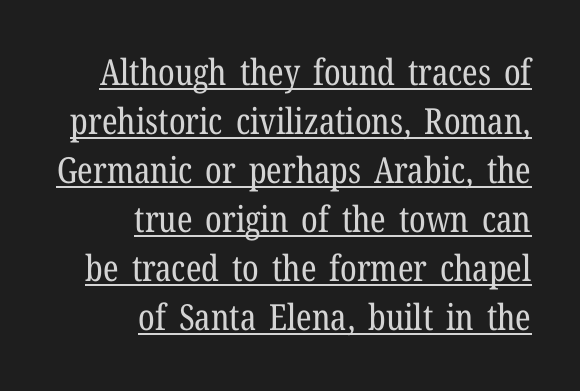
There is no visible air inserted between adjacent glyphs. These characters rest on top of a visible drawn line. The paragraph has a hard right edge and a soft left edge. The typography opts for an upright posture over an oblique one. The characters display serif detailing at their extremities.
